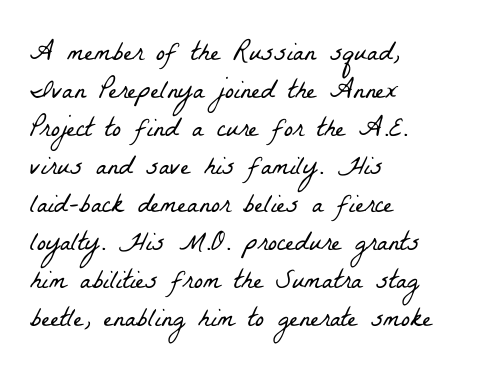
Q: Is the text bold? A: No.
Q: Is the text underlined? A: No.
Q: How is the paragraph aligned? A: Left-aligned.
Q: Is the spacing between letters normal or unusually wide? A: Normal.
Q: Is the spacing between lines tight, normal or loose? A: Normal.
